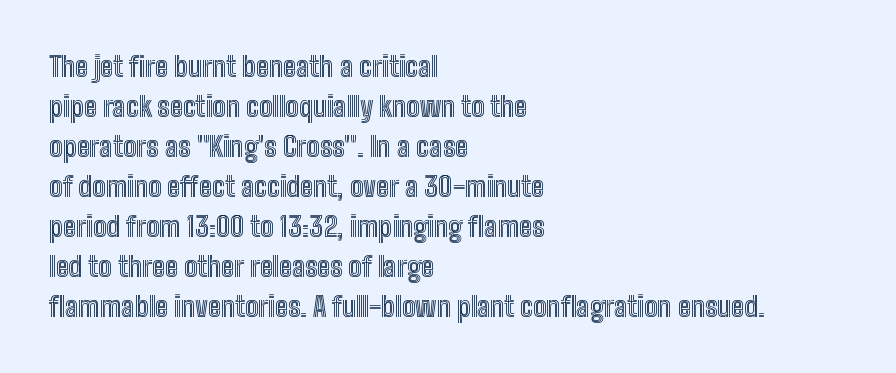
The image shows 28 px condensed type, upright; set left-aligned, normal line spacing (1.43x), normal letter spacing, not underlined; a medium x-height.
